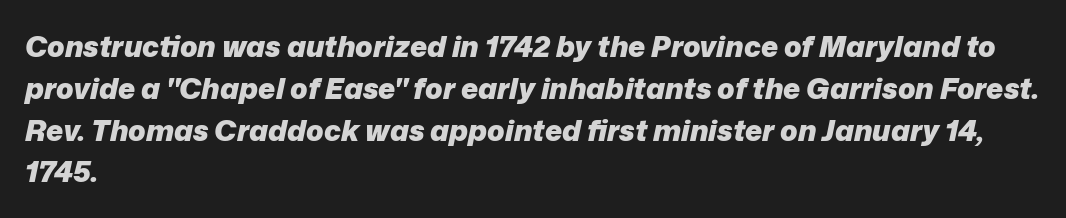
The image shows 29 px heavy type, italic (leaning right); set left-aligned, normal line spacing (1.44x), normal letter spacing, not underlined; low stroke contrast and a medium x-height.
